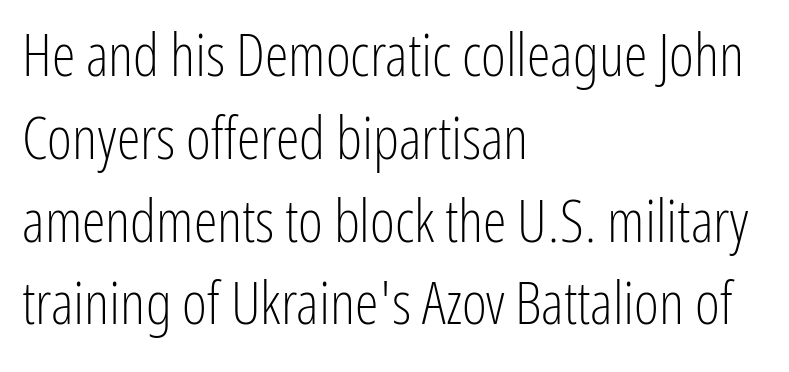
Character widths vary here, with narrow letters taking less room than wide ones. No word sits above an underline. Is this a heavy cut? Hardly; it is regular or lighter. This sample uses plain, unmodified letter spacing. The lines sit at an ordinary, default distance from one another. Does the copy run flush right? No — it runs flush left.
